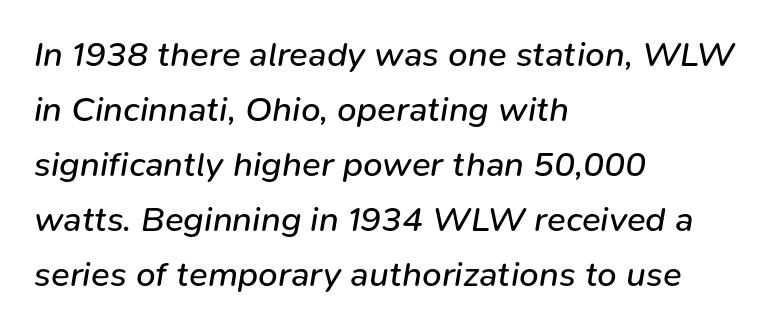
Q: Is the text bold? A: No.
Q: Is the text italic (slanted)? A: Yes, it leans right by about 9 degrees.
Q: Is the text underlined? A: No.
Q: How is the paragraph aligned? A: Left-aligned.
Q: Is the spacing between letters normal or unusually wide? A: Normal.
Q: Is the spacing between lines tight, normal or loose? A: Normal.
Q: Width (condensed, normal, or wide)? A: Normal.
Q: Stroke contrast? A: Low.
Q: x-height? A: Medium.
Q: Monospaced? A: No.
